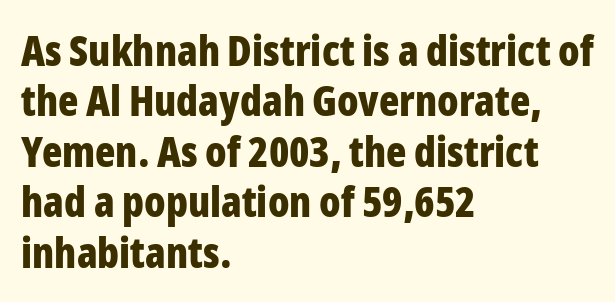
Q: Is the text bold? A: Yes.
Q: Is the text italic (slanted)? A: No, it is upright.
Q: Is the typeface a serif or a sans-serif typeface? A: Sans-serif.
Q: Is the text underlined? A: No.
Q: How is the paragraph aligned? A: Left-aligned.
Q: Is the spacing between letters normal or unusually wide? A: Normal.
Q: Width (condensed, normal, or wide)? A: Condensed.
Q: Stroke contrast? A: Low.
Q: x-height? A: Medium.
Q: Monospaced? A: No.
